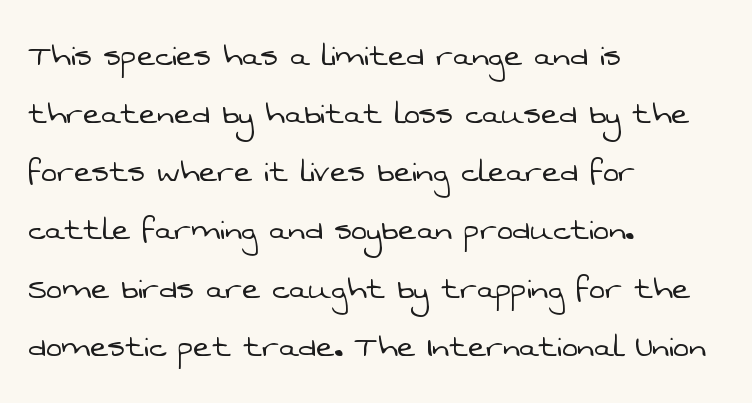
Q: Is the text bold? A: No.
Q: Is the typeface a serif or a sans-serif typeface? A: Sans-serif.
Q: Is the text underlined? A: No.
Q: How is the paragraph aligned? A: Left-aligned.
Q: Is the spacing between letters normal or unusually wide? A: Normal.
Q: Is the spacing between lines tight, normal or loose? A: Normal.
Q: Width (condensed, normal, or wide)? A: Normal.
Q: Stroke contrast? A: Low.
Q: x-height? A: Medium.
Q: Monospaced? A: No.
